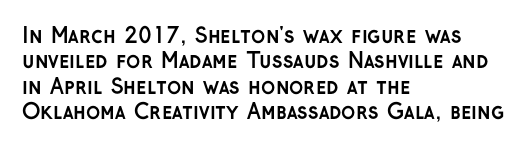
Q: Is the text bold? A: Yes.
Q: Is the text italic (slanted)? A: No, it is upright.
Q: Is the text underlined? A: No.
Q: How is the paragraph aligned? A: Left-aligned.
Q: Is the spacing between letters normal or unusually wide? A: Normal.
